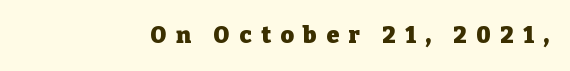
These lines have a slow, spaced-out rhythm from letter to letter. The glyphs are unaccompanied by any horizontal stroke below them. Plenty of ink on the page — the face is bold. It's the straight-up-and-down kind of type.
